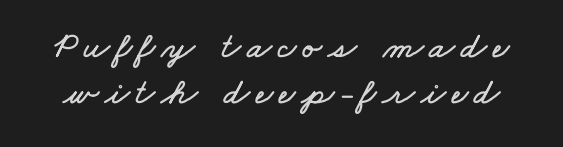
{"width": "wide", "stroke_contrast": "low", "x_height": "small", "monospaced": "no", "underline": "no", "line_spacing": "normal", "line_spacing_ratio": 1.25, "glyph_px": 37}
